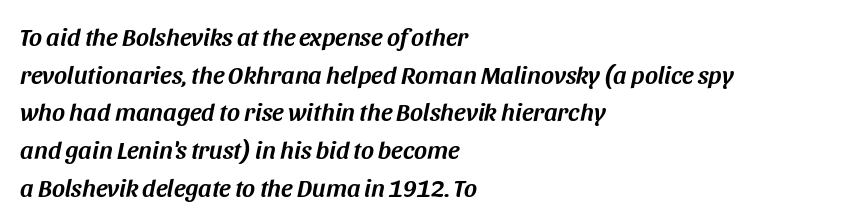
Q: Is the text italic (slanted)? A: Yes, it leans right by about 11 degrees.
Q: Is the text underlined? A: No.
Q: How is the paragraph aligned? A: Left-aligned.
Q: Is the spacing between letters normal or unusually wide? A: Normal.
Q: Is the spacing between lines tight, normal or loose? A: Normal.
